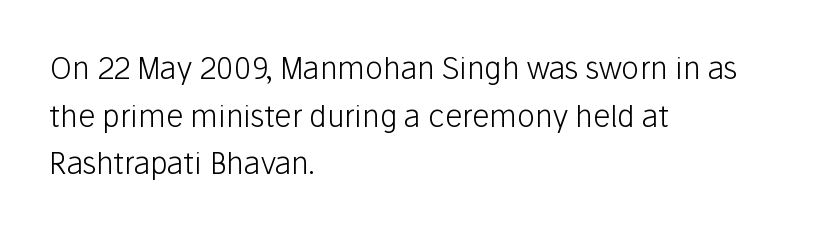
{"serif": "no", "italic": "no", "bold": "no", "weight": "light", "width": "normal", "stroke_contrast": "low", "x_height": "medium", "monospaced": "no", "underline": "no", "align": "left", "line_spacing": "normal", "line_spacing_ratio": 1.59, "letter_spacing": "normal", "letter_spacing_em": 0.0, "glyph_px": 30}
